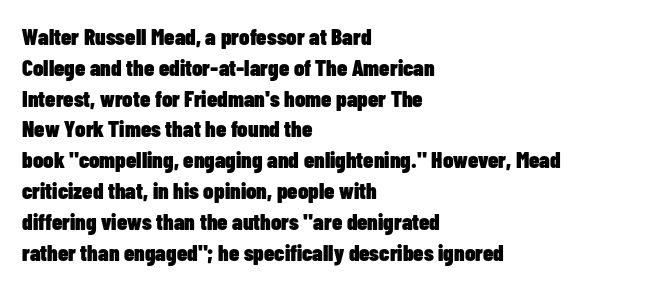
Q: Is the text bold? A: Yes.
Q: Is the text italic (slanted)? A: No, it is upright.
Q: Is the text underlined? A: No.
Q: How is the paragraph aligned? A: Left-aligned.
Q: Is the spacing between letters normal or unusually wide? A: Normal.
Q: Is the spacing between lines tight, normal or loose? A: Normal.
